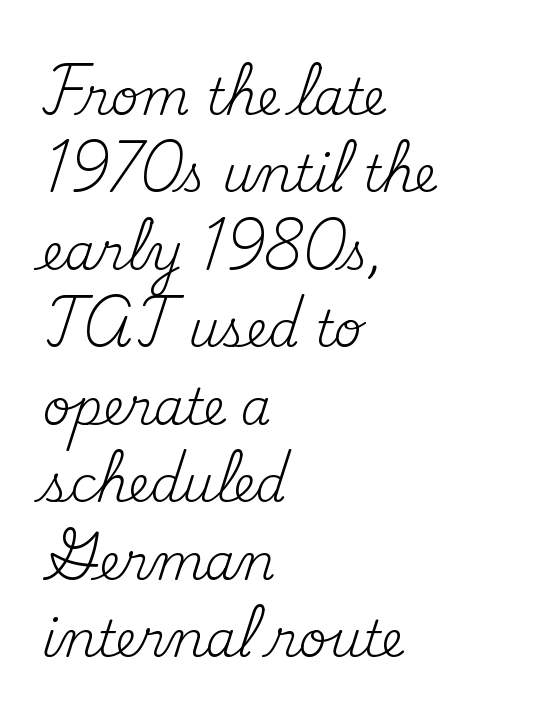
Q: Is the text bold? A: No.
Q: Is the text italic (slanted)? A: Yes.
Q: Is the typeface a serif or a sans-serif typeface? A: Serif.
Q: Is the text underlined? A: No.
Q: How is the paragraph aligned? A: Left-aligned.
Q: Is the spacing between letters normal or unusually wide? A: Normal.
Q: Is the spacing between lines tight, normal or loose? A: Normal.
Q: Width (condensed, normal, or wide)? A: Normal.
Q: Stroke contrast? A: Medium.
Q: x-height? A: Small.
Q: Monospaced? A: No.
